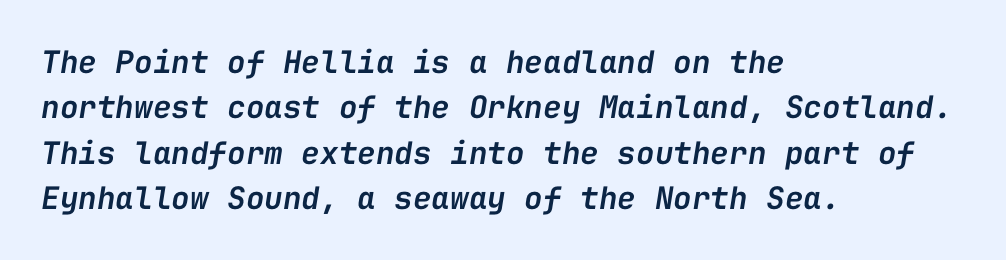
The image shows 31 px semibold type, italic (leaning right), monospaced; set left-aligned, normal line spacing (1.46x), normal letter spacing, not underlined; low stroke contrast and a medium x-height.
